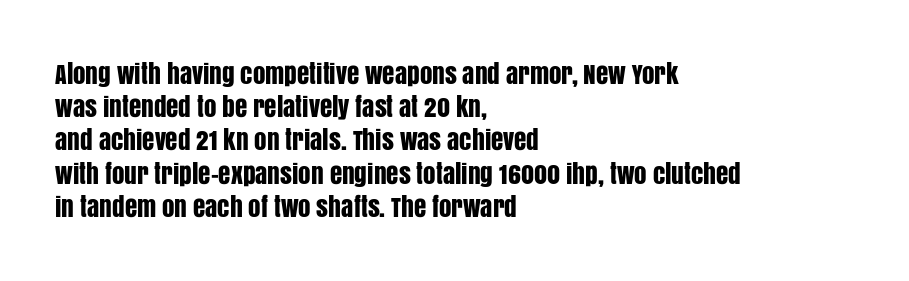
Students, observe: this is what conventionally led text looks like. Look at the tracking — it's just the regular setting, nothing added. The paragraph has a hard left edge and a soft right edge. Check under the words: just untouched page. The lettering holds an erect, upright posture throughout.
